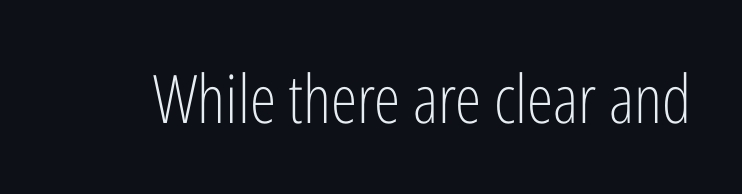
{"serif": "no", "italic": "no", "bold": "no", "weight": "light", "width": "condensed", "stroke_contrast": "low", "x_height": "medium", "monospaced": "no", "underline": "no", "letter_spacing": "normal", "letter_spacing_em": 0.0, "glyph_px": 67}
